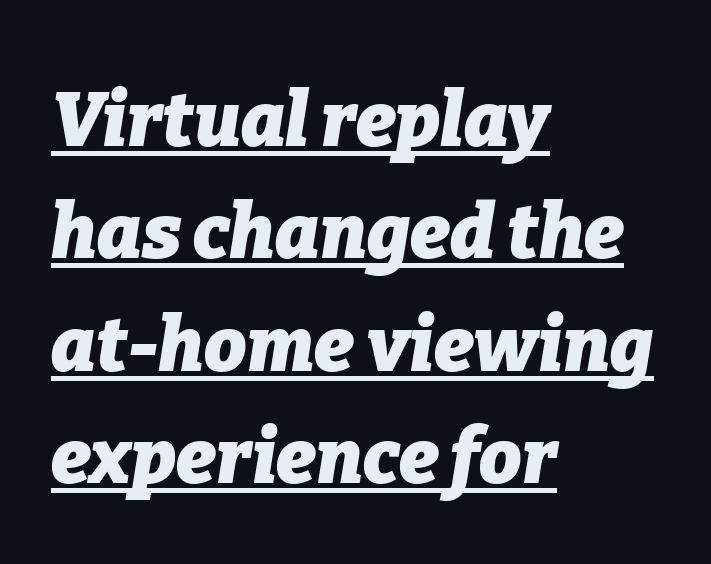
{"italic": "yes", "lean": "right", "slant_degrees": 9, "bold": "yes", "weight": "heavy", "width": "normal", "stroke_contrast": "low", "x_height": "medium", "monospaced": "no", "underline": "yes", "align": "left", "line_spacing": "normal", "line_spacing_ratio": 1.5, "letter_spacing": "normal", "letter_spacing_em": 0.0, "glyph_px": 75}
